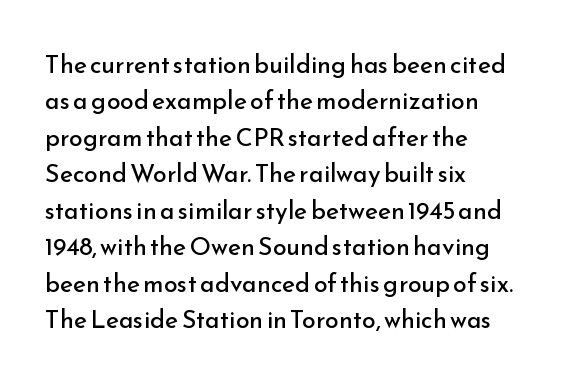
Q: Is the text bold? A: No.
Q: Is the text italic (slanted)? A: No, it is upright.
Q: Is the text underlined? A: No.
Q: How is the paragraph aligned? A: Left-aligned.
Q: Is the spacing between letters normal or unusually wide? A: Normal.
Q: Is the spacing between lines tight, normal or loose? A: Normal.
